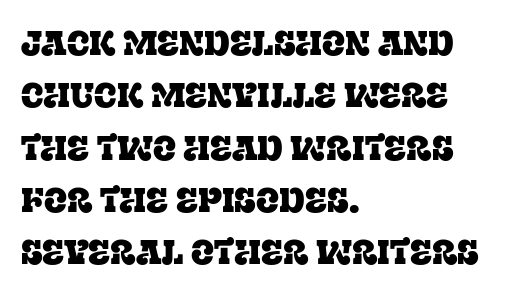
One glance says typical: line gaps are just what's usual. The passage shown has conventional tracking throughout. Note: serifs present on the glyphs. Compared with a centered layout, this one pins lines to the left instead.
